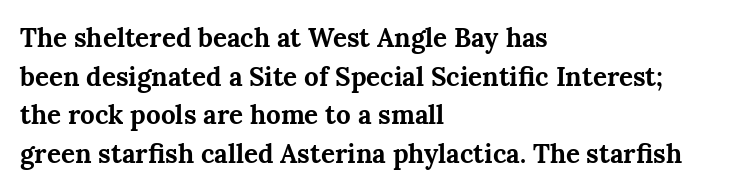
The image shows 26 px bold type, upright; set left-aligned, normal line spacing (1.49x), normal letter spacing, not underlined.
